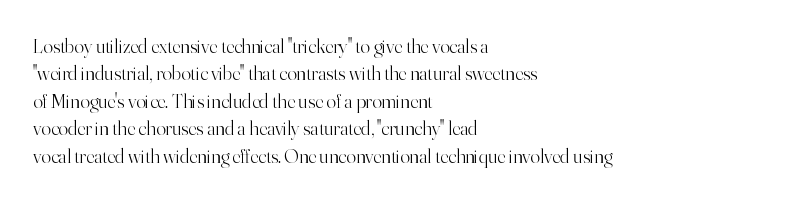
The image shows 20 px text type, upright; set left-aligned, normal line spacing (1.37x), normal letter spacing, not underlined.
